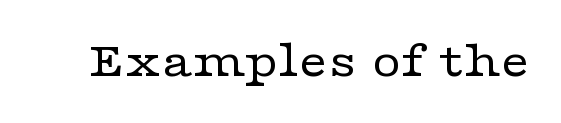
The image shows 51 px regular-weight, wide serif type, upright; set normal letter spacing, not underlined; low stroke contrast and a medium x-height.
